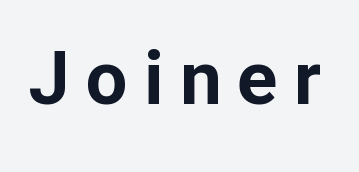
{"serif": "no", "italic": "no", "bold": "yes", "weight": "bold", "width": "normal", "stroke_contrast": "low", "x_height": "medium", "monospaced": "no", "underline": "no", "letter_spacing": "wide", "letter_spacing_em": 0.22, "glyph_px": 74}
